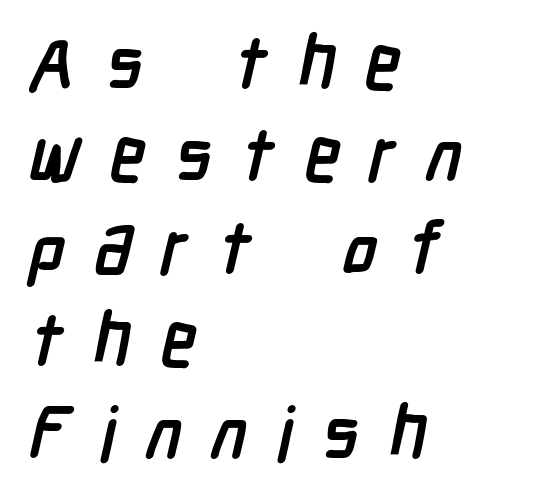
The sample has been set heavy, in full bold. The line-height multiplier appears to be the usual default. Varying glyph widths throughout — classic text-font behaviour. Honestly, there is no underline to notice here at all. The type is letterspaced generously, with wide tracking. Serif or sans? Sans — the stroke terminals are bare.
